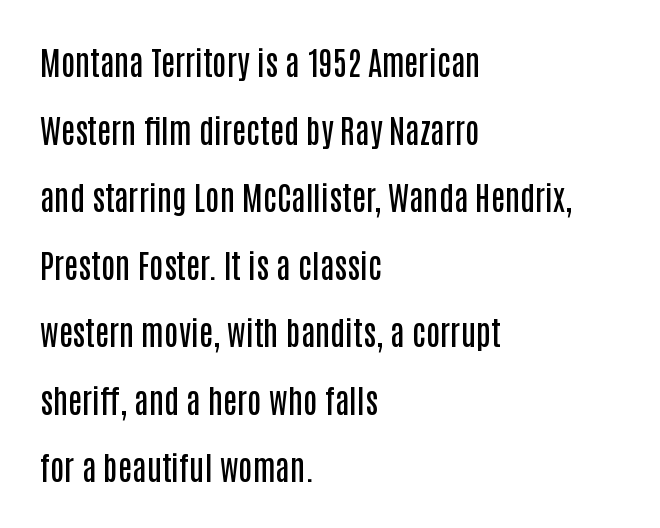
{"serif": "no", "italic": "no", "bold": "semi", "weight": "semibold", "width": "condensed", "stroke_contrast": "low", "x_height": "large", "monospaced": "no", "underline": "no", "align": "left", "line_spacing": "loose", "line_spacing_ratio": 2.11, "letter_spacing": "normal", "letter_spacing_em": 0.0, "glyph_px": 32}
